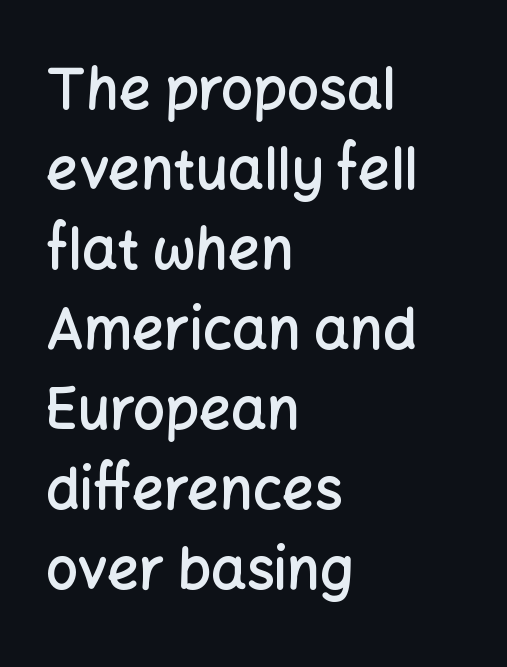
Default kerning and tracking; the words read as compact shapes. The gap between lines stays unmarked. These lines are set flush left with a ragged right edge. You can tell it's not italic because the verticals are truly vertical.
